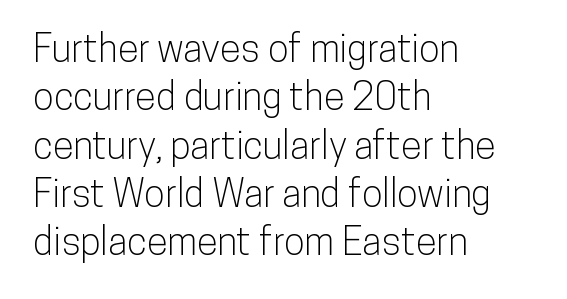
Q: Is the text italic (slanted)? A: No, it is upright.
Q: Is the typeface a serif or a sans-serif typeface? A: Sans-serif.
Q: Is the text underlined? A: No.
Q: How is the paragraph aligned? A: Left-aligned.
Q: Is the spacing between letters normal or unusually wide? A: Normal.
Q: Is the spacing between lines tight, normal or loose? A: Normal.
Q: Width (condensed, normal, or wide)? A: Condensed.
Q: Stroke contrast? A: Low.
Q: x-height? A: Medium.
Q: Monospaced? A: No.
